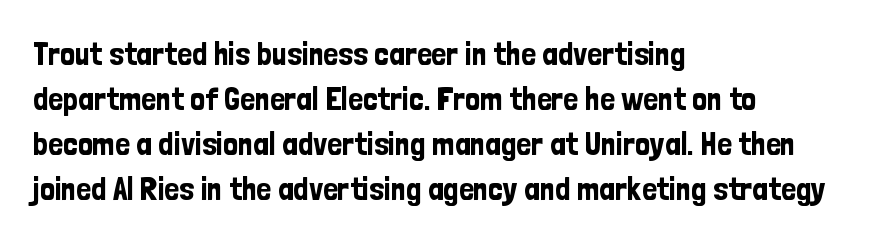
Q: Is the text italic (slanted)? A: No, it is upright.
Q: Is the typeface a serif or a sans-serif typeface? A: Sans-serif.
Q: Is the text underlined? A: No.
Q: How is the paragraph aligned? A: Left-aligned.
Q: Is the spacing between letters normal or unusually wide? A: Normal.
Q: Is the spacing between lines tight, normal or loose? A: Normal.
Q: Width (condensed, normal, or wide)? A: Condensed.
Q: Stroke contrast? A: Low.
Q: x-height? A: Medium.
Q: Monospaced? A: No.
